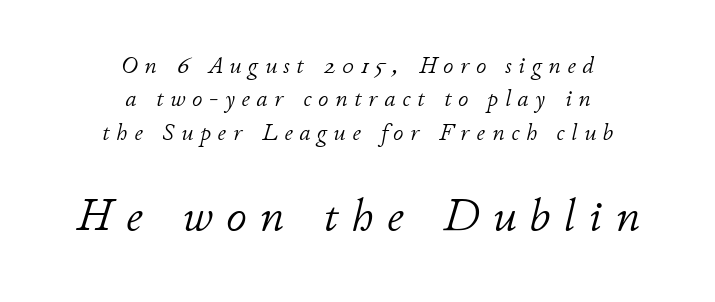
{"italic": "yes", "lean": "right", "slant_degrees": 11, "bold": "no", "weight": "light", "width": "normal", "stroke_contrast": "low", "x_height": "small", "monospaced": "no", "underline": "no", "align": "center", "line_spacing": "normal", "line_spacing_ratio": 1.45, "letter_spacing": "wide", "letter_spacing_em": 0.29, "larger_block": "second", "size_ratio": 2.0, "glyph_px": 46}
